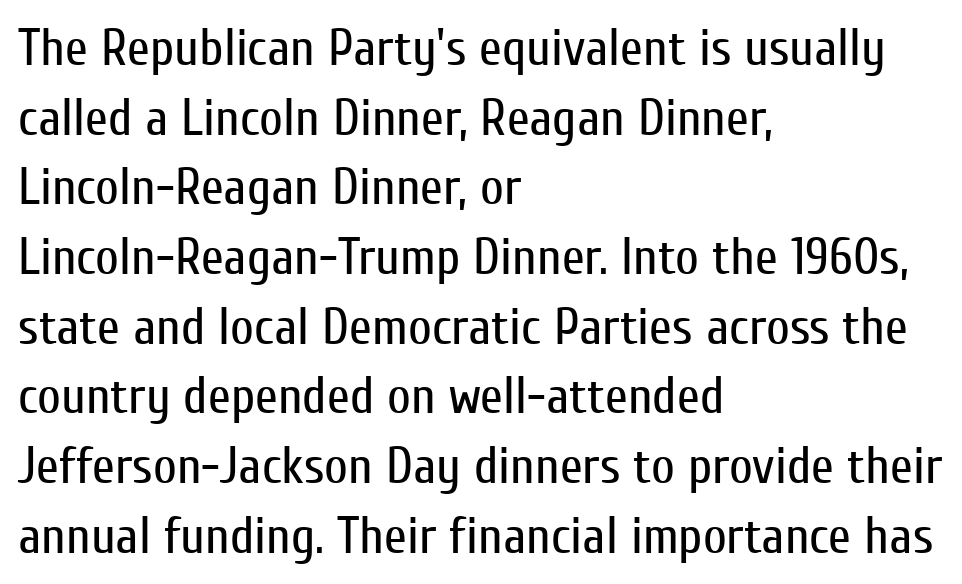
{"serif": "no", "italic": "no", "bold": "no", "weight": "regular", "width": "condensed", "stroke_contrast": "low", "x_height": "medium", "monospaced": "no", "underline": "no", "align": "left", "line_spacing": "normal", "line_spacing_ratio": 1.34, "letter_spacing": "normal", "letter_spacing_em": 0.0, "glyph_px": 52}
